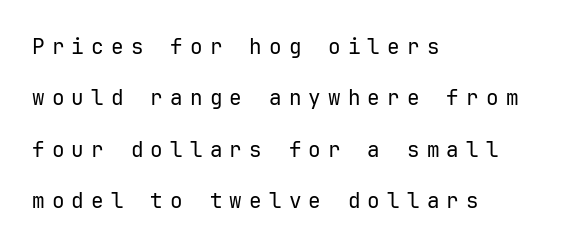
Posture: vertical. Heft: none added — not bold. The space between consecutive lines is lavish. Rule under the text: the space is simply empty. Observe the wide spacing: letters keep a clear distance from each other. The passage is arranged the way most books set body copy — flush left.
